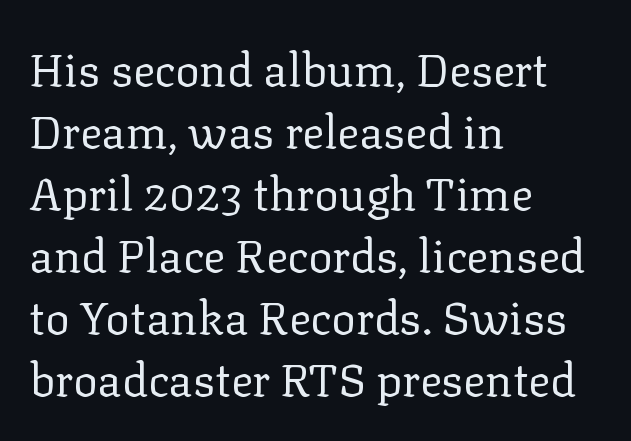
{"serif": "yes", "italic": "no", "bold": "no", "weight": "regular", "width": "normal", "stroke_contrast": "low", "x_height": "medium", "monospaced": "no", "underline": "no", "align": "left", "line_spacing": "normal", "line_spacing_ratio": 1.35, "letter_spacing": "normal", "letter_spacing_em": 0.0, "glyph_px": 46}
